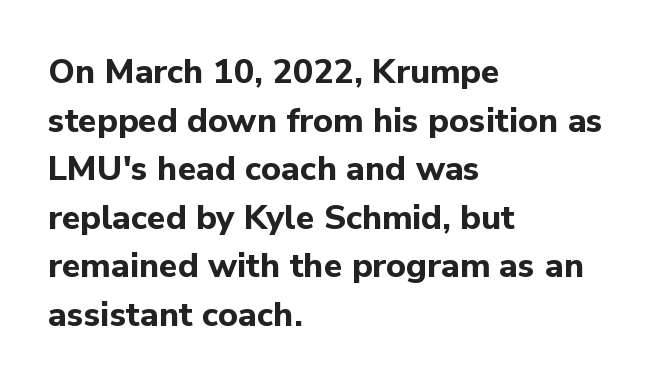
Q: Is the text bold? A: Yes.
Q: Is the text italic (slanted)? A: No, it is upright.
Q: Is the typeface a serif or a sans-serif typeface? A: Sans-serif.
Q: Is the text underlined? A: No.
Q: How is the paragraph aligned? A: Left-aligned.
Q: Is the spacing between letters normal or unusually wide? A: Normal.
Q: Is the spacing between lines tight, normal or loose? A: Normal.
Q: Width (condensed, normal, or wide)? A: Normal.
Q: Stroke contrast? A: Low.
Q: x-height? A: Medium.
Q: Monospaced? A: No.
